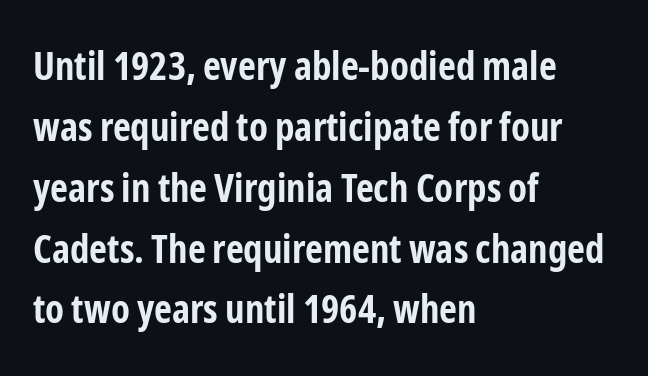
{"serif": "no", "italic": "no", "bold": "yes", "weight": "bold", "width": "condensed", "stroke_contrast": "low", "x_height": "medium", "monospaced": "no", "underline": "no", "align": "left", "line_spacing": "normal", "line_spacing_ratio": 1.56, "letter_spacing": "normal", "letter_spacing_em": 0.0, "glyph_px": 39}
